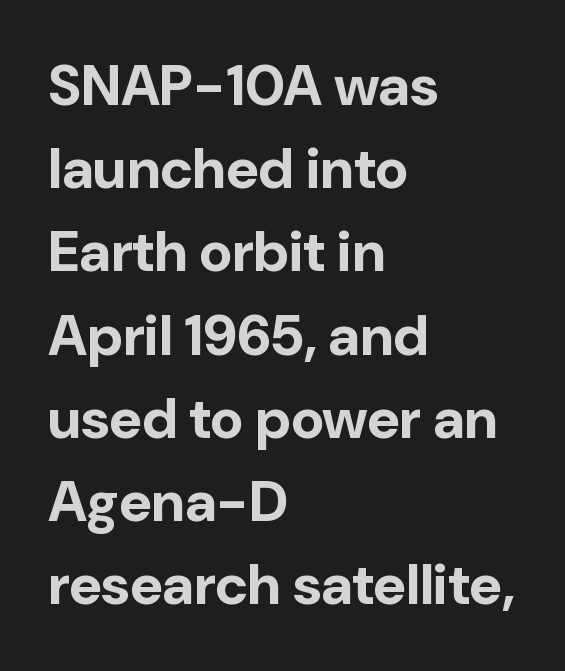
Q: Is the text bold? A: Yes.
Q: Is the text italic (slanted)? A: No, it is upright.
Q: Is the typeface a serif or a sans-serif typeface? A: Sans-serif.
Q: Is the text underlined? A: No.
Q: How is the paragraph aligned? A: Left-aligned.
Q: Is the spacing between letters normal or unusually wide? A: Normal.
Q: Is the spacing between lines tight, normal or loose? A: Normal.
Q: Width (condensed, normal, or wide)? A: Normal.
Q: Stroke contrast? A: Low.
Q: x-height? A: Medium.
Q: Monospaced? A: No.
